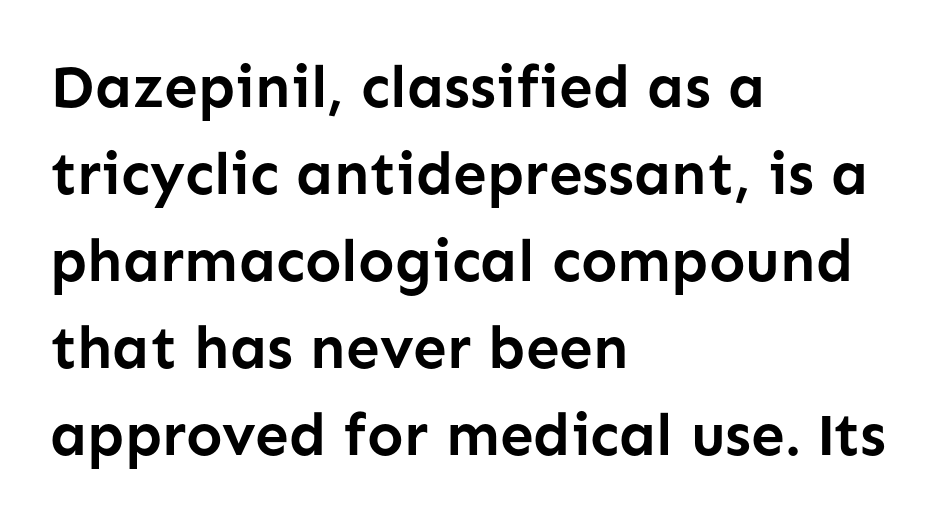
{"serif": "no", "italic": "no", "bold": "yes", "weight": "semibold", "width": "normal", "stroke_contrast": "low", "x_height": "medium", "monospaced": "no", "underline": "no", "align": "left", "line_spacing": "normal", "line_spacing_ratio": 1.45, "letter_spacing": "normal", "letter_spacing_em": 0.0, "glyph_px": 60}
